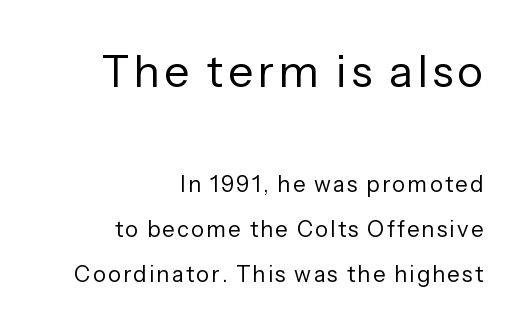
{"serif": "no", "italic": "no", "bold": "no", "weight": "regular", "width": "normal", "stroke_contrast": "low", "x_height": "medium", "monospaced": "no", "underline": "no", "align": "right", "line_spacing": "loose", "line_spacing_ratio": 2.06, "larger_block": "first", "size_ratio": 2.0, "glyph_px": 44}
